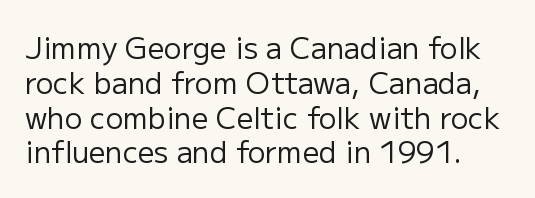
Q: Is the text bold? A: No.
Q: Is the text italic (slanted)? A: No, it is upright.
Q: Is the typeface a serif or a sans-serif typeface? A: Sans-serif.
Q: Is the text underlined? A: No.
Q: Is the spacing between letters normal or unusually wide? A: Normal.
Q: Width (condensed, normal, or wide)? A: Normal.
Q: Stroke contrast? A: Low.
Q: x-height? A: Medium.
Q: Monospaced? A: No.
